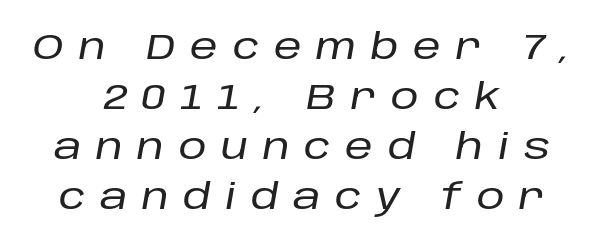
Q: Is the text italic (slanted)? A: Yes, it leans right by about 10 degrees.
Q: Is the text underlined? A: No.
Q: How is the paragraph aligned? A: Centered.
Q: Is the spacing between letters normal or unusually wide? A: Unusually wide.
Q: Is the spacing between lines tight, normal or loose? A: Normal.
Q: Width (condensed, normal, or wide)? A: Normal.
Q: Stroke contrast? A: Low.
Q: x-height? A: Large.
Q: Monospaced? A: No.
